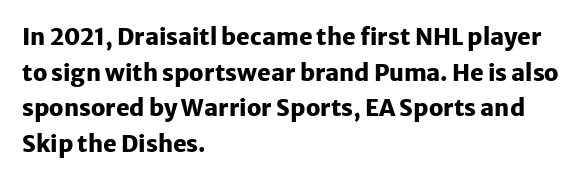
{"italic": "no", "bold": "yes", "underline": "no", "align": "left", "line_spacing": "normal", "line_spacing_ratio": 1.55, "letter_spacing": "normal", "letter_spacing_em": 0.0, "glyph_px": 23}
